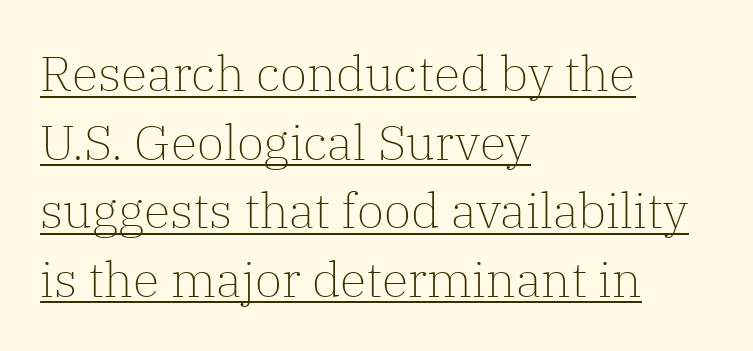
Q: Is the text bold? A: No.
Q: Is the text italic (slanted)? A: No, it is upright.
Q: Is the typeface a serif or a sans-serif typeface? A: Serif.
Q: Is the text underlined? A: Yes.
Q: How is the paragraph aligned? A: Left-aligned.
Q: Is the spacing between letters normal or unusually wide? A: Normal.
Q: Is the spacing between lines tight, normal or loose? A: Normal.
Q: Width (condensed, normal, or wide)? A: Normal.
Q: Stroke contrast? A: Low.
Q: x-height? A: Medium.
Q: Monospaced? A: No.
